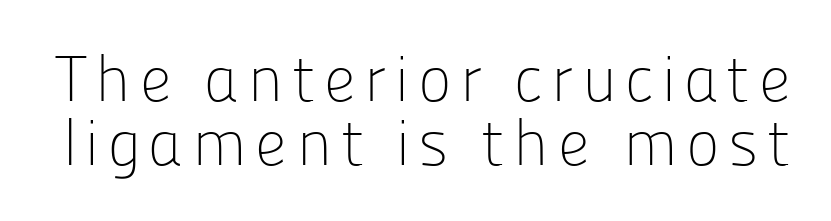
Q: Is the text bold? A: No.
Q: Is the text italic (slanted)? A: No, it is upright.
Q: Is the typeface a serif or a sans-serif typeface? A: Sans-serif.
Q: Is the text underlined? A: No.
Q: Is the spacing between lines tight, normal or loose? A: Tight.
Q: Width (condensed, normal, or wide)? A: Normal.
Q: Stroke contrast? A: Low.
Q: x-height? A: Medium.
Q: Monospaced? A: No.
